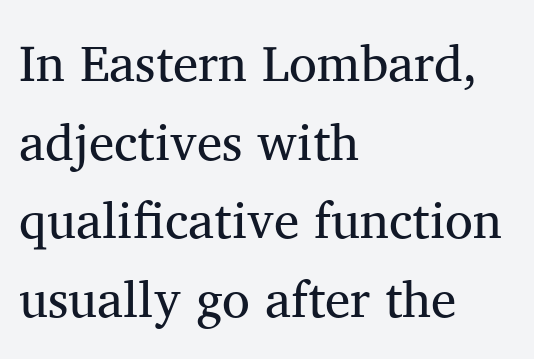
{"serif": "yes", "italic": "no", "bold": "no", "weight": "regular", "width": "normal", "stroke_contrast": "medium", "x_height": "medium", "monospaced": "no", "underline": "no", "align": "left", "line_spacing": "normal", "line_spacing_ratio": 1.54, "letter_spacing": "normal", "letter_spacing_em": 0.0, "glyph_px": 51}
